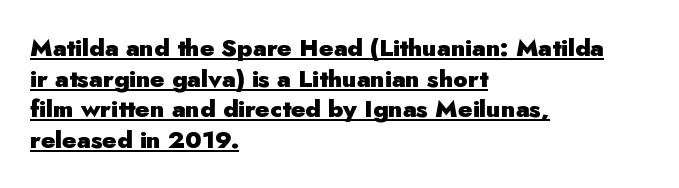
Q: Is the text bold? A: Yes.
Q: Is the text italic (slanted)? A: No, it is upright.
Q: Is the text underlined? A: Yes.
Q: How is the paragraph aligned? A: Left-aligned.
Q: Is the spacing between letters normal or unusually wide? A: Normal.
Q: Is the spacing between lines tight, normal or loose? A: Normal.
